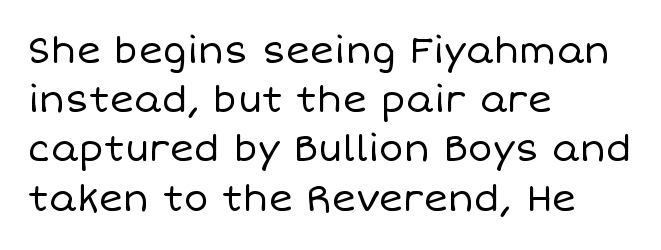
Is the stroke heavy? The answer is a plain regular-or-lighter. Where is the straight margin? On the left. Tall strokes in this sample are plumb rather than angled. Glyph-to-glyph distance matches everyday printed text.
